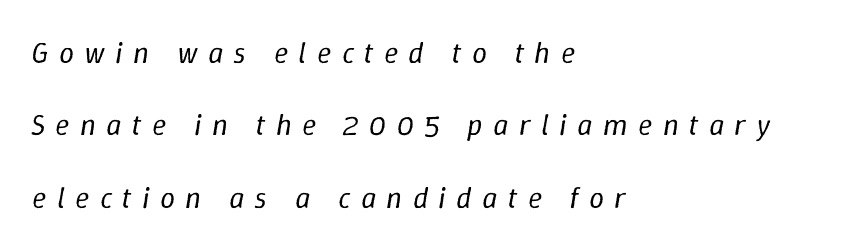
The image shows 30 px regular-weight type, italic (leaning right); set left-aligned, loose line spacing (2.41x), unusually wide letter spacing (+0.34 em), not underlined; low stroke contrast and a medium x-height.
